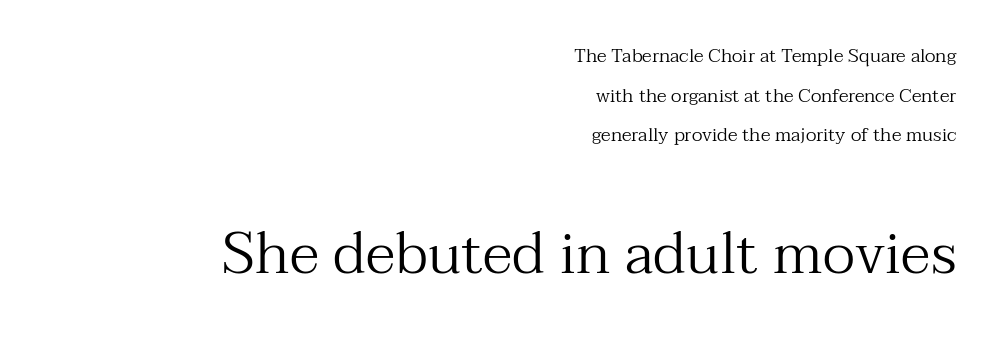
A student would notice the bottom passage is typeset larger than what precedes it. Reading down the block, your eye finds every line finishing at a fixed right position. Is the letter spacing exaggerated? No — it looks like the ordinary default. Interline gaps are noticeably wide in this sample.
